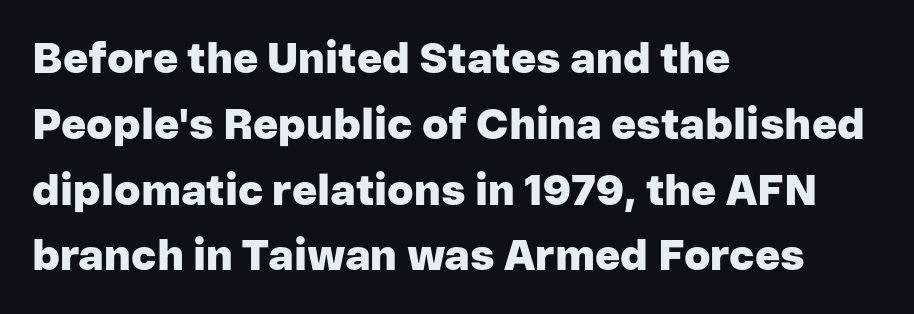
The paragraph shown leans on its left margin. The letters sit at their default tracking, neither squeezed nor spread. Honestly, there is no underline to notice here at all. The glyphs have the mass of a bold cut.
